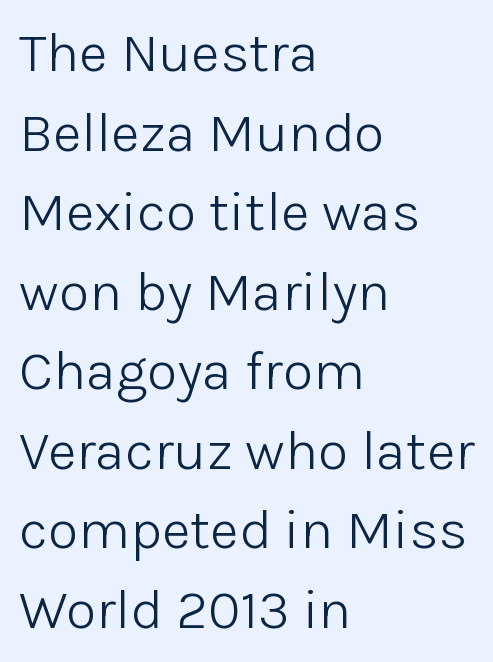
Q: Is the text bold? A: No.
Q: Is the text italic (slanted)? A: No, it is upright.
Q: Is the typeface a serif or a sans-serif typeface? A: Sans-serif.
Q: Is the text underlined? A: No.
Q: How is the paragraph aligned? A: Left-aligned.
Q: Is the spacing between letters normal or unusually wide? A: Normal.
Q: Is the spacing between lines tight, normal or loose? A: Normal.
Q: Width (condensed, normal, or wide)? A: Normal.
Q: Stroke contrast? A: Low.
Q: x-height? A: Medium.
Q: Monospaced? A: No.
